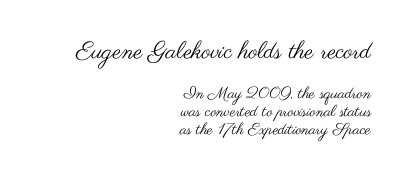
The line texture is even and compact thanks to regular tracking. Line spacing here is tight. Weight: not bold — regular or lighter. Visually the block forms a straight wall on the right and a jagged coastline on the left. A bare baseline throughout the passage.
